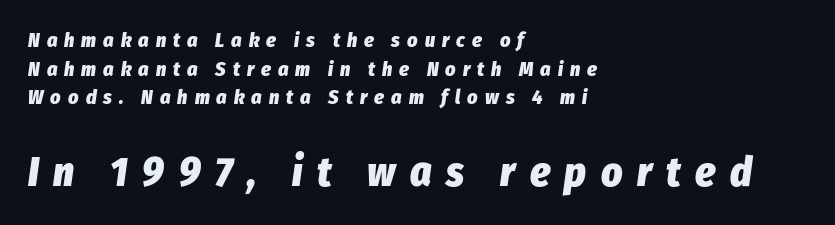
{"italic": "yes", "lean": "right", "slant_degrees": 8, "bold": "yes", "weight": "heavy", "width": "condensed", "stroke_contrast": "low", "x_height": "medium", "monospaced": "no", "underline": "no", "align": "left", "line_spacing": "normal", "line_spacing_ratio": 1.43, "letter_spacing": "wide", "letter_spacing_em": 0.35, "larger_block": "second", "size_ratio": 2.05, "glyph_px": 41}
